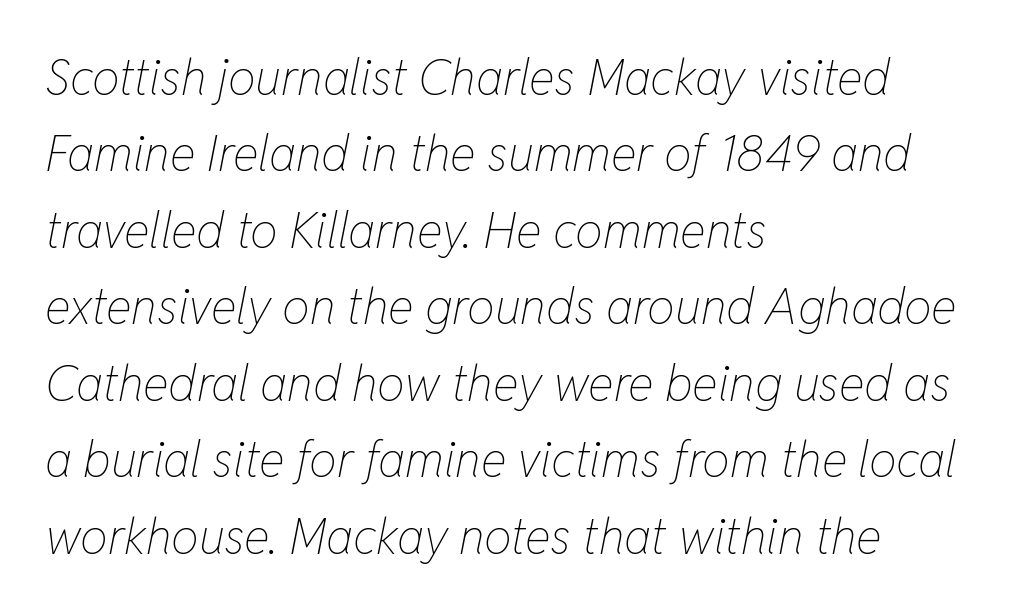
Q: Is the text bold? A: No.
Q: Is the text italic (slanted)? A: Yes, it leans right by about 11 degrees.
Q: Is the text underlined? A: No.
Q: How is the paragraph aligned? A: Left-aligned.
Q: Is the spacing between letters normal or unusually wide? A: Normal.
Q: Is the spacing between lines tight, normal or loose? A: Normal.
Q: Width (condensed, normal, or wide)? A: Condensed.
Q: Stroke contrast? A: Low.
Q: x-height? A: Medium.
Q: Monospaced? A: No.
